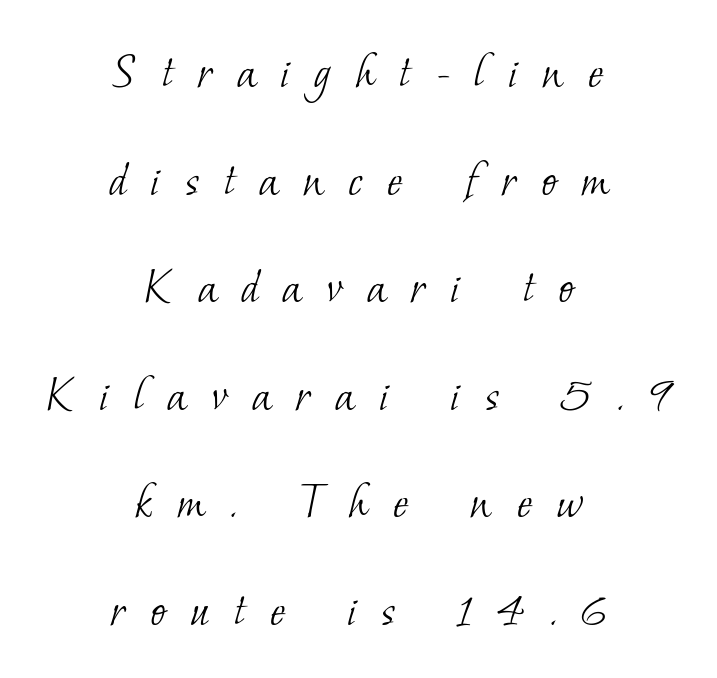
Here the glyphs are tracked loosely, breaking word shapes into spaced letters. Nothing heavy about these letters — not bold at all. The lines are quadded center. Think of a printed novel: that variable character pitch is what you see here. Horizontal bands of white between lines are thick stripes.
